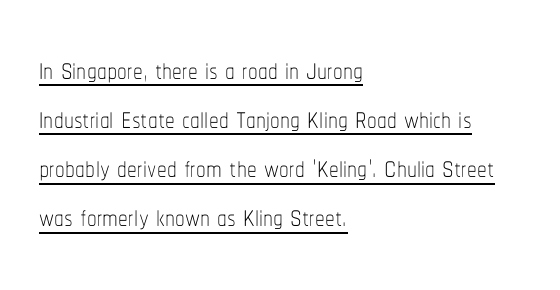
{"italic": "no", "bold": "no", "weight": "thin", "width": "condensed", "stroke_contrast": "low", "x_height": "medium", "monospaced": "no", "underline": "yes", "align": "left", "line_spacing": "normal", "line_spacing_ratio": 1.26, "letter_spacing": "normal", "letter_spacing_em": 0.0, "glyph_px": 39}
